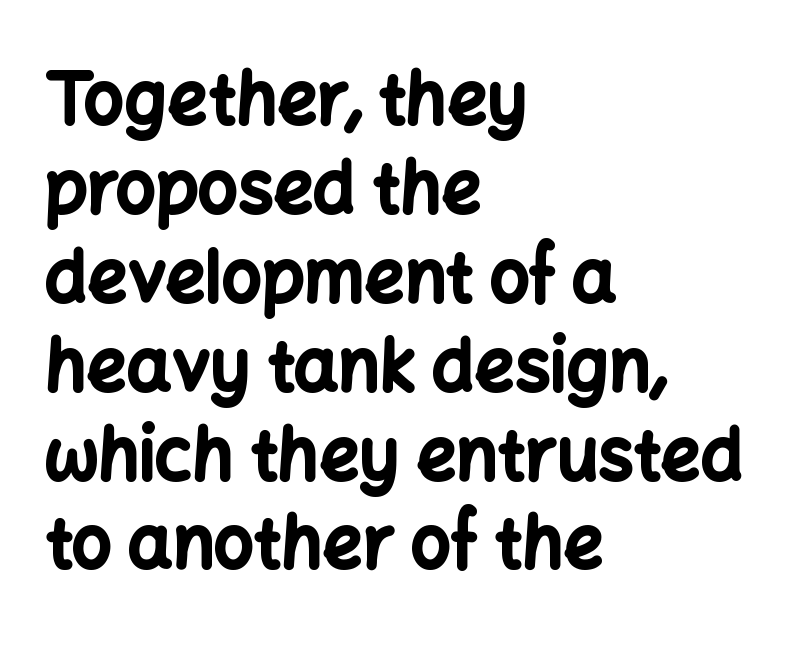
The image shows 70 px bold sans-serif type, upright; set left-aligned, normal line spacing (1.27x), normal letter spacing, not underlined; low stroke contrast and a medium x-height.
